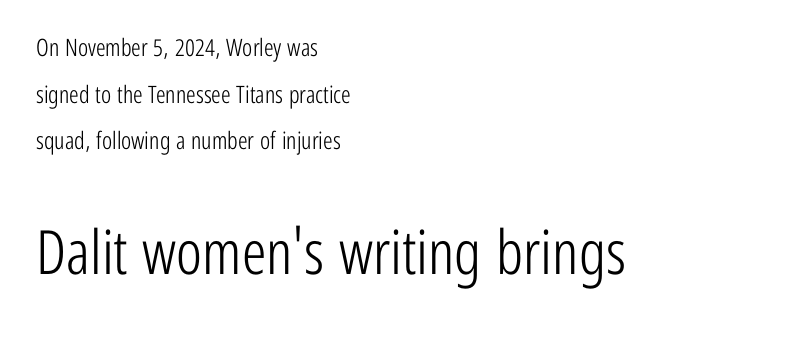
{"serif": "no", "italic": "no", "bold": "no", "weight": "light", "width": "condensed", "stroke_contrast": "low", "x_height": "medium", "monospaced": "no", "underline": "no", "align": "left", "line_spacing": "loose", "line_spacing_ratio": 1.94, "letter_spacing": "normal", "letter_spacing_em": 0.0, "larger_block": "second", "size_ratio": 2.54, "glyph_px": 61}
